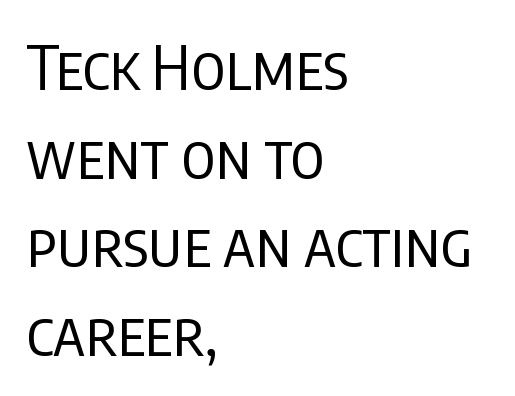
Q: Is the text bold? A: No.
Q: Is the text italic (slanted)? A: No, it is upright.
Q: Is the typeface a serif or a sans-serif typeface? A: Sans-serif.
Q: Is the text underlined? A: No.
Q: How is the paragraph aligned? A: Left-aligned.
Q: Is the spacing between letters normal or unusually wide? A: Normal.
Q: Is the spacing between lines tight, normal or loose? A: Normal.
Q: Width (condensed, normal, or wide)? A: Condensed.
Q: Stroke contrast? A: Low.
Q: x-height? A: Large.
Q: Monospaced? A: No.
